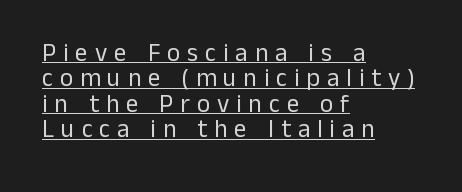
The image shows 25 px text type, upright; set left-aligned, tight line spacing (1.02x), unusually wide letter spacing (+0.28 em), underlined.
